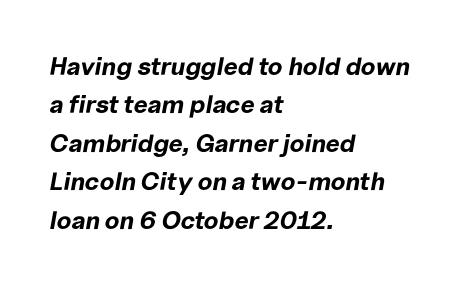
Q: Is the text bold? A: Yes.
Q: Is the text italic (slanted)? A: Yes, it leans right by about 10 degrees.
Q: Is the text underlined? A: No.
Q: How is the paragraph aligned? A: Left-aligned.
Q: Is the spacing between letters normal or unusually wide? A: Normal.
Q: Is the spacing between lines tight, normal or loose? A: Normal.
